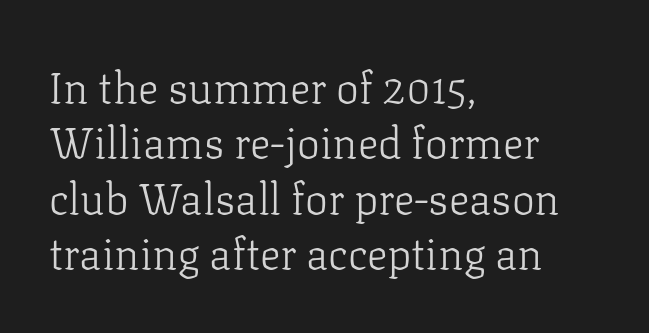
{"serif": "yes", "italic": "no", "bold": "no", "weight": "light", "width": "normal", "stroke_contrast": "low", "x_height": "medium", "monospaced": "no", "underline": "no", "align": "left", "line_spacing": "normal", "line_spacing_ratio": 1.29, "letter_spacing": "normal", "letter_spacing_em": 0.0, "glyph_px": 43}
